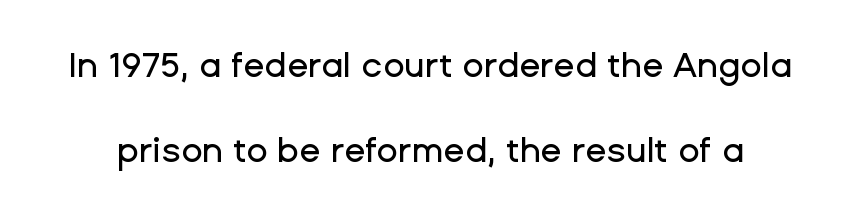
Q: Is the text italic (slanted)? A: No, it is upright.
Q: Is the typeface a serif or a sans-serif typeface? A: Sans-serif.
Q: Is the text underlined? A: No.
Q: Is the spacing between letters normal or unusually wide? A: Normal.
Q: Is the spacing between lines tight, normal or loose? A: Loose.
Q: Width (condensed, normal, or wide)? A: Normal.
Q: Stroke contrast? A: Low.
Q: x-height? A: Medium.
Q: Monospaced? A: No.
